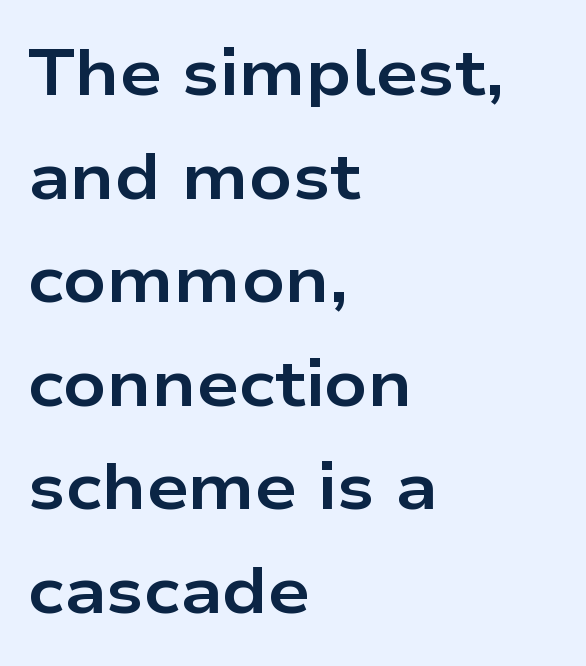
The passage shown is typeset with a sans-serif family. The foot of each line stays bare and open. Spacing verdict: proportional, widths tailored to each character. Notice how the stems are strictly vertical — no italics here. Interline gaps are of average width in this sample. Caption: bold face, heavy strokes.
